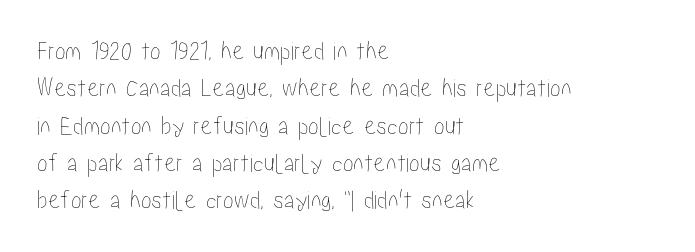
Normally led — the rows are evenly, conventionally spaced. Letter spacing: default. This is the regular roman posture of the typeface. Clear beneath every line of the passage. This rendering uses left alignment, leaving the right contour irregular.
